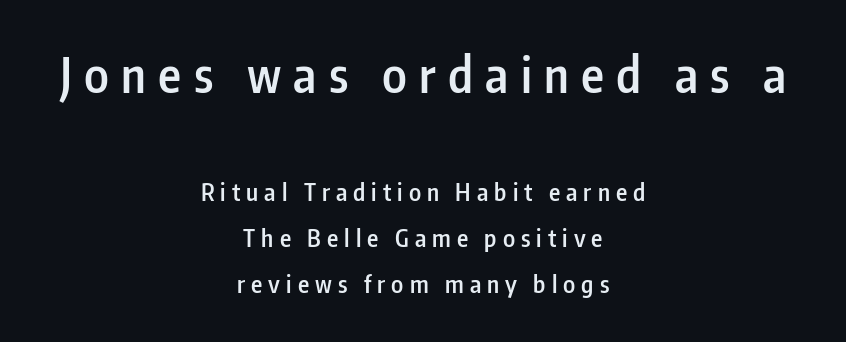
Q: Is the text bold? A: Semi-bold.
Q: Is the text italic (slanted)? A: No, it is upright.
Q: Is the typeface a serif or a sans-serif typeface? A: Sans-serif.
Q: Is the text underlined? A: No.
Q: How is the paragraph aligned? A: Centered.
Q: Is the spacing between letters normal or unusually wide? A: Unusually wide.
Q: Is the spacing between lines tight, normal or loose? A: Loose.
Q: Which block of text is set in a larger size, the first (top) or the second (bottom)? A: The first (top) one.
Q: Width (condensed, normal, or wide)? A: Condensed.
Q: Stroke contrast? A: Low.
Q: x-height? A: Medium.
Q: Monospaced? A: No.
